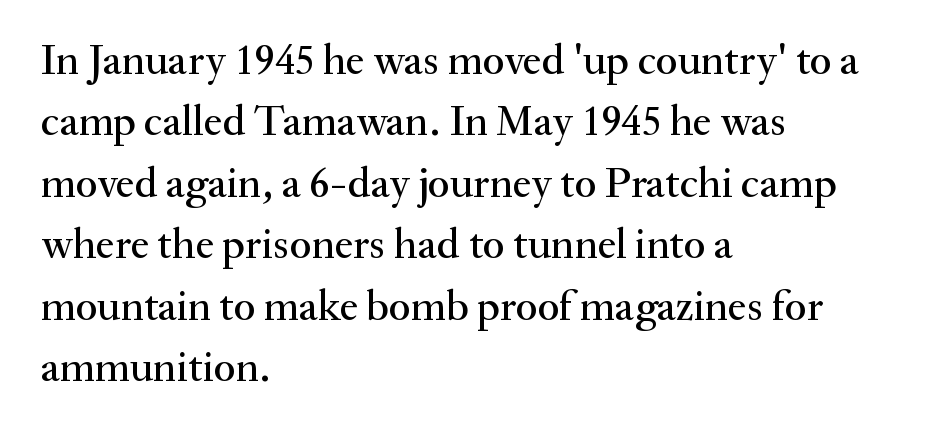
The image shows 43 px serif type, upright; set left-aligned, normal line spacing (1.43x), normal letter spacing, not underlined; medium stroke contrast and a small x-height.
